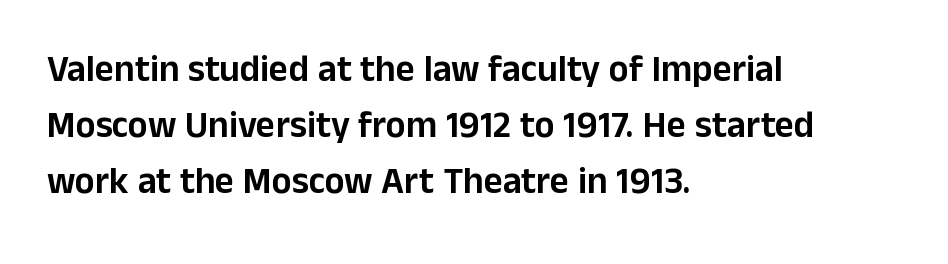
{"serif": "no", "italic": "no", "width": "normal", "stroke_contrast": "low", "x_height": "medium", "monospaced": "no", "underline": "no", "align": "left", "line_spacing": "normal", "line_spacing_ratio": 1.52, "letter_spacing": "normal", "letter_spacing_em": 0.0, "glyph_px": 37}
